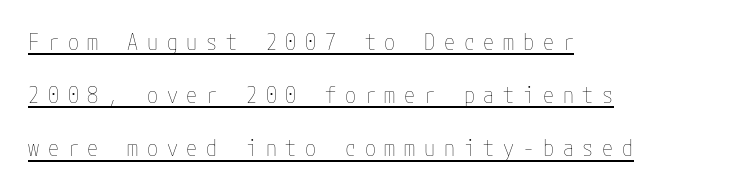
The block of text is sparse from top to bottom, with ample space between rows. The lettering stays uniformly vertical, giving the passage a roman look. The type is letterspaced generously, with wide tracking. The rendering uses the underline text-decoration. Is this a heavy cut? Hardly; it is regular or lighter. These lines are set flush left with a ragged right edge.
